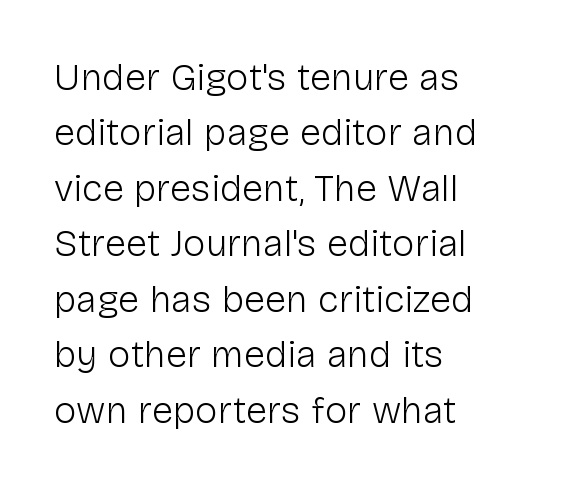
Q: Is the text bold? A: No.
Q: Is the text italic (slanted)? A: No, it is upright.
Q: Is the typeface a serif or a sans-serif typeface? A: Sans-serif.
Q: Is the text underlined? A: No.
Q: How is the paragraph aligned? A: Left-aligned.
Q: Is the spacing between letters normal or unusually wide? A: Normal.
Q: Is the spacing between lines tight, normal or loose? A: Normal.
Q: Width (condensed, normal, or wide)? A: Normal.
Q: Stroke contrast? A: Low.
Q: x-height? A: Medium.
Q: Monospaced? A: No.
